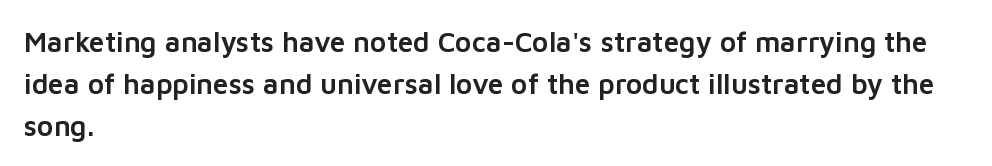
This is sans-serif lettering, the kind often seen on screens and signage. Summary of vertical rhythm: regular, with standard interline spacing. Note the varied advance widths — an 'i' is clearly narrower than an 'm'. Students, note that the glyphs here touch the page at normal intervals. No italicization has been applied; the sample stays upright.
